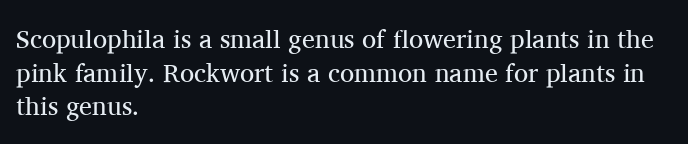
Interline gaps are of average width in this sample. In terms of posture, this sample is upright. Teacher's note: observe the even left margin — that is flush-left alignment. The cut favours lightness, reaching ordinary text weight at its darkest.
